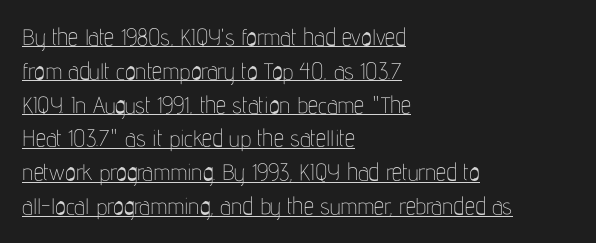
{"italic": "no", "bold": "no", "underline": "yes", "align": "left", "line_spacing": "normal", "line_spacing_ratio": 1.47, "letter_spacing": "normal", "letter_spacing_em": 0.0, "glyph_px": 23}
